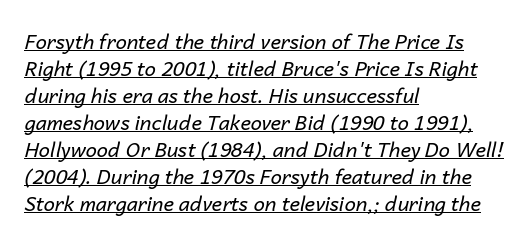
The image shows 20 px text type, italic (leaning right); set left-aligned, normal line spacing (1.35x), normal letter spacing, underlined.
